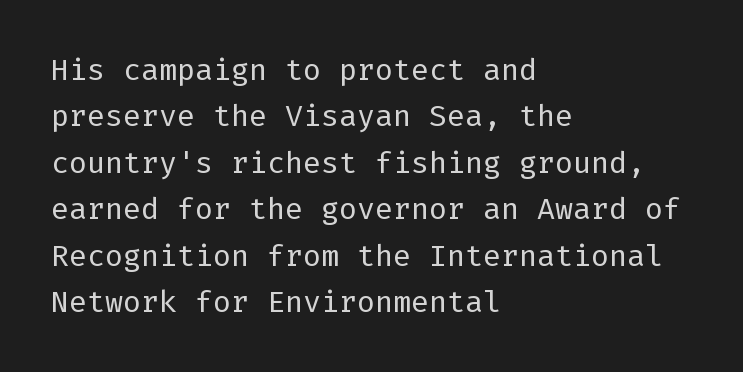
Q: Is the text bold? A: No.
Q: Is the text italic (slanted)? A: No, it is upright.
Q: Is the typeface a serif or a sans-serif typeface? A: Sans-serif.
Q: Is the text underlined? A: No.
Q: How is the paragraph aligned? A: Left-aligned.
Q: Is the spacing between letters normal or unusually wide? A: Normal.
Q: Is the spacing between lines tight, normal or loose? A: Normal.
Q: Width (condensed, normal, or wide)? A: Normal.
Q: Stroke contrast? A: Low.
Q: x-height? A: Medium.
